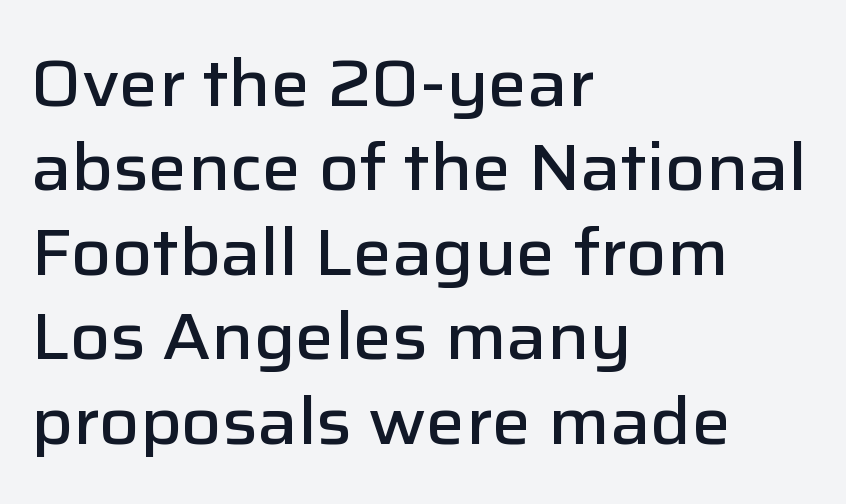
Q: Is the text bold? A: Semi-bold.
Q: Is the text italic (slanted)? A: No, it is upright.
Q: Is the typeface a serif or a sans-serif typeface? A: Sans-serif.
Q: Is the text underlined? A: No.
Q: How is the paragraph aligned? A: Left-aligned.
Q: Is the spacing between letters normal or unusually wide? A: Normal.
Q: Is the spacing between lines tight, normal or loose? A: Normal.
Q: Width (condensed, normal, or wide)? A: Normal.
Q: Stroke contrast? A: Low.
Q: x-height? A: Medium.
Q: Monospaced? A: No.
